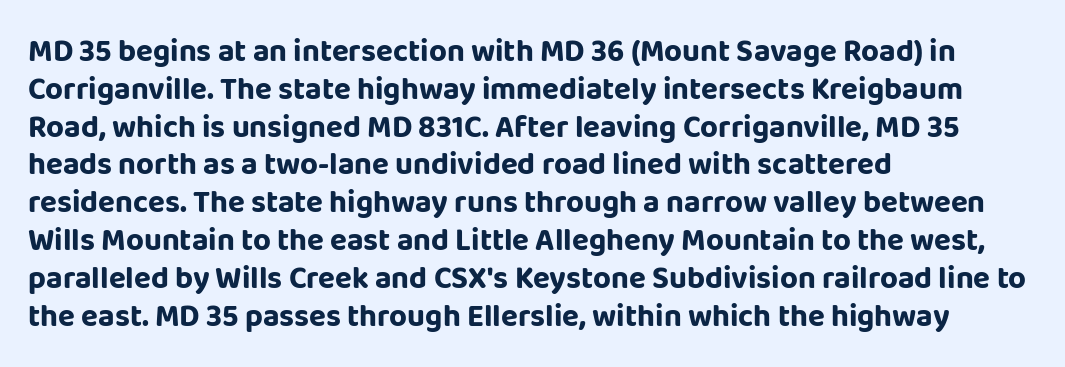
The image shows 31 px bold sans-serif type, upright; set left-aligned, line spacing 1.22x, normal letter spacing, not underlined; low stroke contrast and a large x-height.
